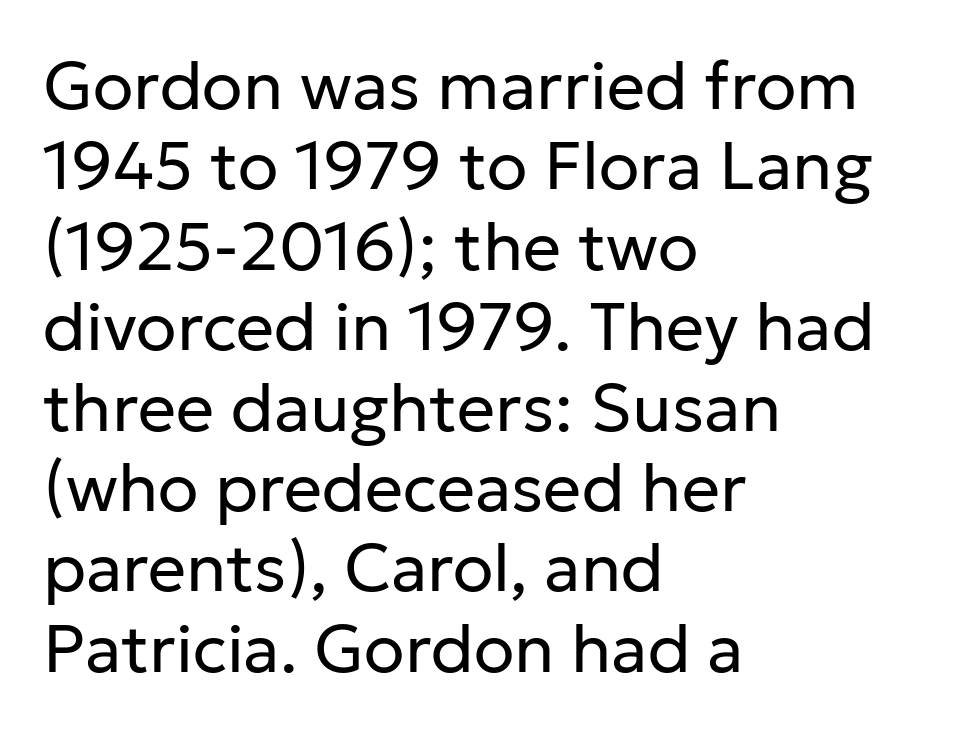
{"serif": "no", "italic": "no", "bold": "no", "weight": "regular", "width": "normal", "stroke_contrast": "low", "x_height": "medium", "monospaced": "no", "underline": "no", "align": "left", "line_spacing_ratio": 1.2, "letter_spacing": "normal", "letter_spacing_em": 0.0, "glyph_px": 67}
